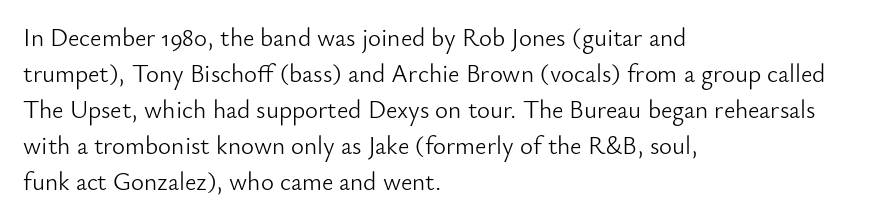
The image shows 25 px text type, upright; set left-aligned, normal line spacing (1.44x), normal letter spacing, not underlined.
